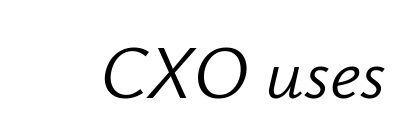
Q: Is the text bold? A: No.
Q: Is the text italic (slanted)? A: Yes, it leans right by about 12 degrees.
Q: Is the text underlined? A: No.
Q: Is the spacing between letters normal or unusually wide? A: Normal.
Q: Width (condensed, normal, or wide)? A: Normal.
Q: Stroke contrast? A: Low.
Q: x-height? A: Small.
Q: Monospaced? A: No.
